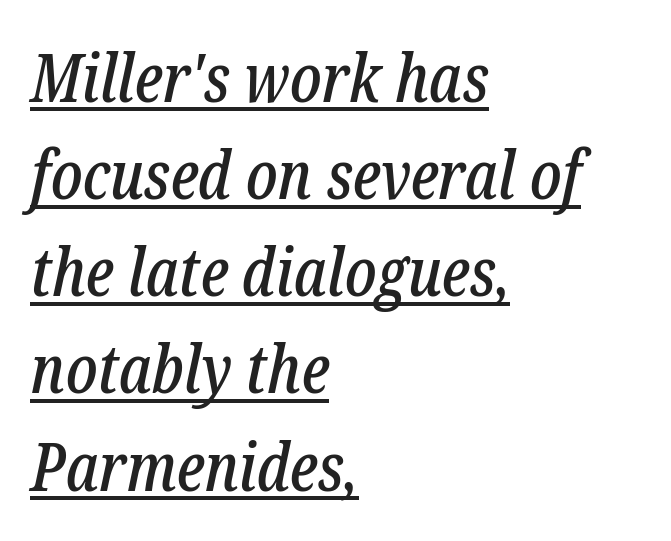
Q: Is the text italic (slanted)? A: Yes, it leans right by about 12 degrees.
Q: Is the typeface a serif or a sans-serif typeface? A: Serif.
Q: Is the text underlined? A: Yes.
Q: How is the paragraph aligned? A: Left-aligned.
Q: Is the spacing between letters normal or unusually wide? A: Normal.
Q: Is the spacing between lines tight, normal or loose? A: Normal.
Q: Width (condensed, normal, or wide)? A: Condensed.
Q: Stroke contrast? A: Low.
Q: x-height? A: Medium.
Q: Monospaced? A: No.
